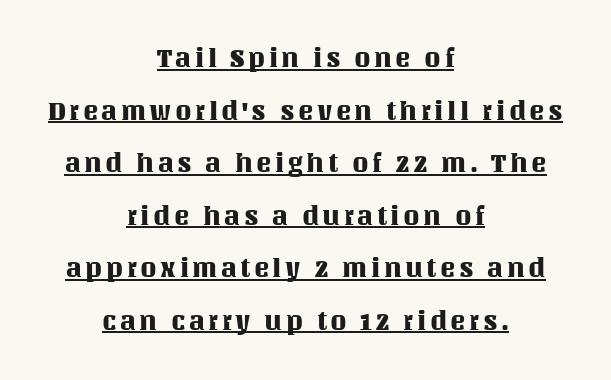
Q: Is the text italic (slanted)? A: No, it is upright.
Q: Is the text underlined? A: Yes.
Q: How is the paragraph aligned? A: Centered.
Q: Is the spacing between lines tight, normal or loose? A: Loose.
